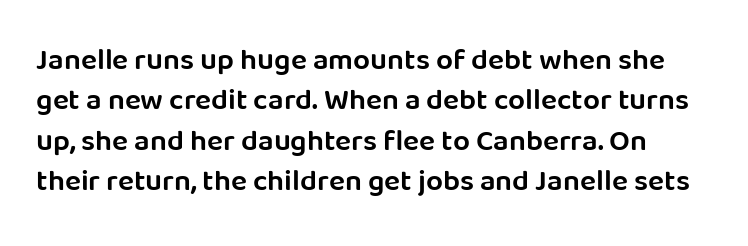
Tracking here is standard; glyphs follow each other at the usual distance. Summary of vertical rhythm: regular, with standard interline spacing. The lettering holds an erect, upright posture throughout. You could not count columns in this text — the font is proportionally spaced.
